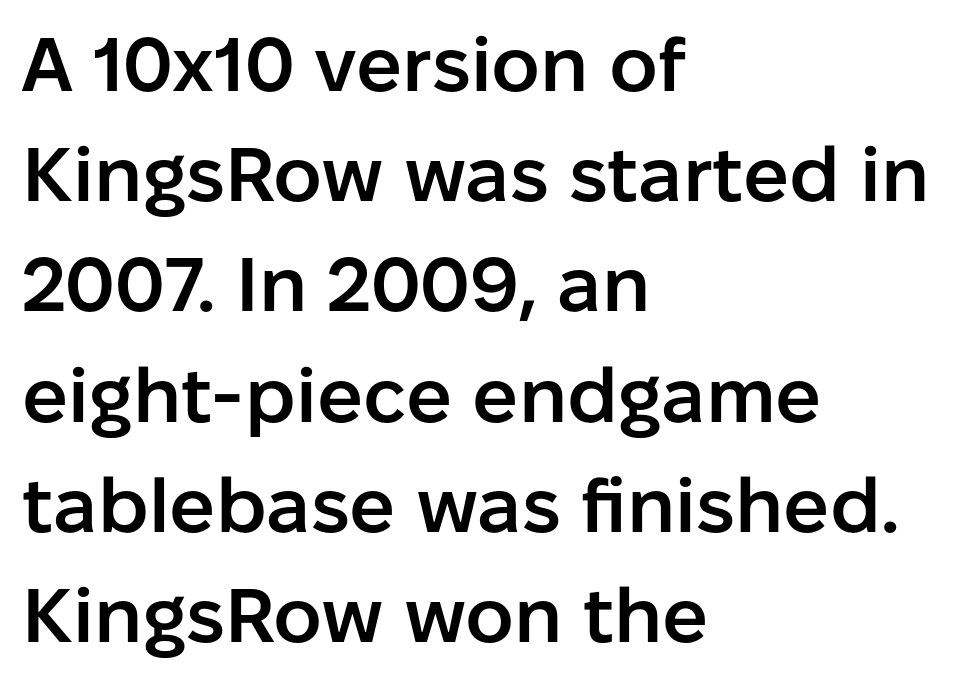
The image shows 76 px semibold sans-serif type, upright; set left-aligned, normal line spacing (1.45x), normal letter spacing, not underlined; low stroke contrast and a medium x-height.
